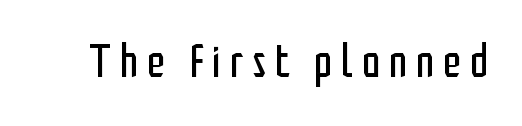
Q: Is the text bold? A: No.
Q: Is the text italic (slanted)? A: No, it is upright.
Q: Is the typeface a serif or a sans-serif typeface? A: Sans-serif.
Q: Is the text underlined? A: No.
Q: Width (condensed, normal, or wide)? A: Condensed.
Q: Stroke contrast? A: Low.
Q: x-height? A: Medium.
Q: Monospaced? A: No.
